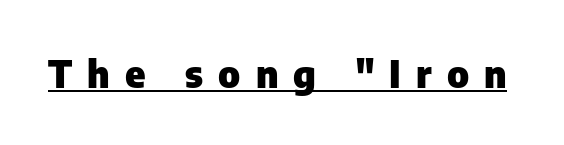
The letters advance in unequal steps, a hallmark of proportional type. Serifs: no, the terminals of the letterforms are clean. Set as a true bold cut, around the 700 mark. The type is letterspaced generously, with wide tracking. These characters rest on top of a visible drawn line.
